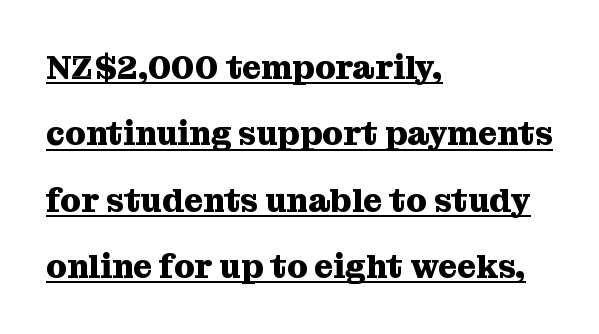
{"serif": "yes", "italic": "no", "bold": "yes", "weight": "heavy", "width": "normal", "stroke_contrast": "medium", "x_height": "medium", "monospaced": "no", "underline": "yes", "align": "left", "line_spacing": "loose", "line_spacing_ratio": 2.01, "letter_spacing": "normal", "letter_spacing_em": 0.0, "glyph_px": 33}
